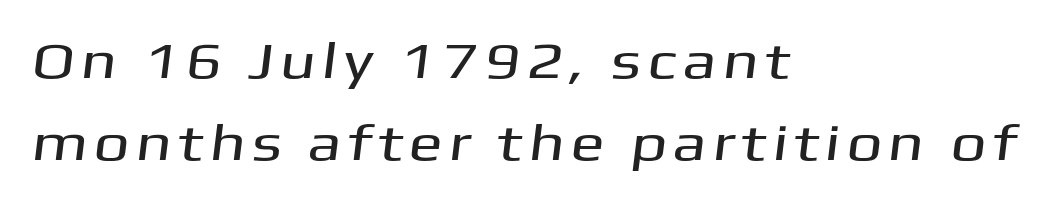
Q: Is the typeface a serif or a sans-serif typeface? A: Sans-serif.
Q: Is the text underlined? A: No.
Q: How is the paragraph aligned? A: Left-aligned.
Q: Is the spacing between lines tight, normal or loose? A: Normal.
Q: Width (condensed, normal, or wide)? A: Wide.
Q: Stroke contrast? A: Medium.
Q: x-height? A: Medium.
Q: Monospaced? A: No.
